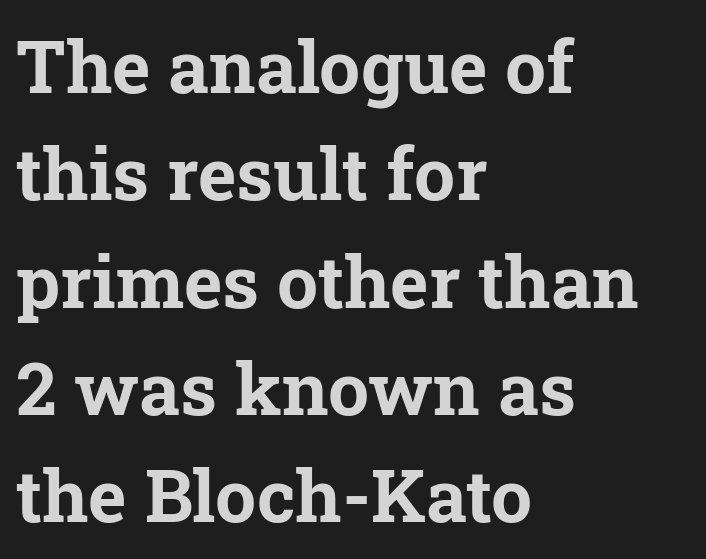
The image shows 73 px bold serif type, upright; set left-aligned, normal line spacing (1.47x), normal letter spacing, not underlined; low stroke contrast and a medium x-height.
